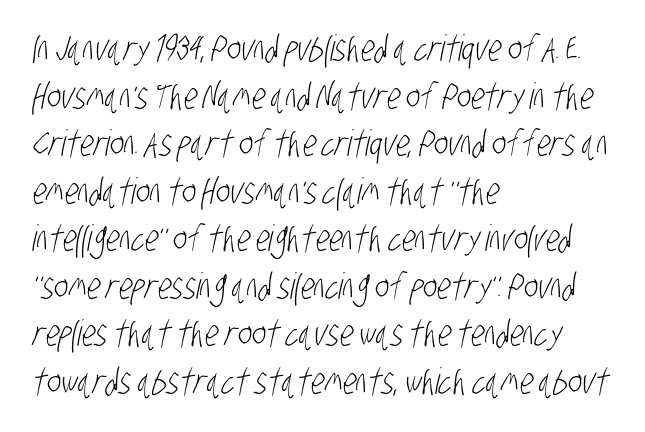
Q: Is the text bold? A: No.
Q: Is the typeface a serif or a sans-serif typeface? A: Sans-serif.
Q: Is the text underlined? A: No.
Q: How is the paragraph aligned? A: Left-aligned.
Q: Is the spacing between letters normal or unusually wide? A: Normal.
Q: Is the spacing between lines tight, normal or loose? A: Normal.
Q: Width (condensed, normal, or wide)? A: Condensed.
Q: Stroke contrast? A: Low.
Q: x-height? A: Large.
Q: Monospaced? A: No.
